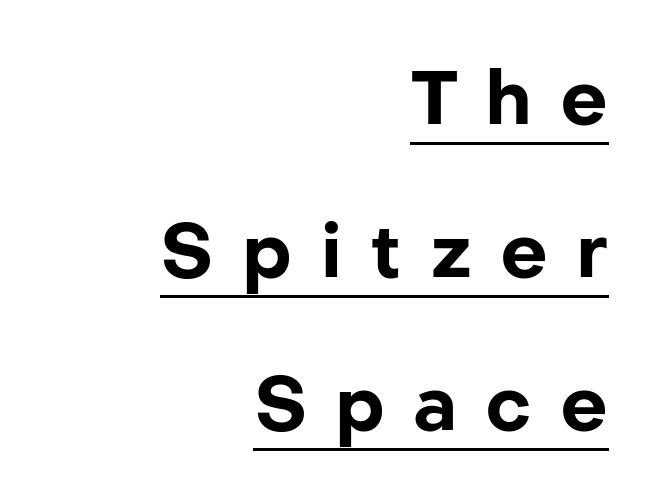
Q: Is the text bold? A: Yes.
Q: Is the text italic (slanted)? A: No, it is upright.
Q: Is the typeface a serif or a sans-serif typeface? A: Sans-serif.
Q: Is the text underlined? A: Yes.
Q: How is the paragraph aligned? A: Right-aligned.
Q: Is the spacing between letters normal or unusually wide? A: Unusually wide.
Q: Is the spacing between lines tight, normal or loose? A: Loose.
Q: Width (condensed, normal, or wide)? A: Normal.
Q: Stroke contrast? A: Low.
Q: x-height? A: Medium.
Q: Monospaced? A: No.
